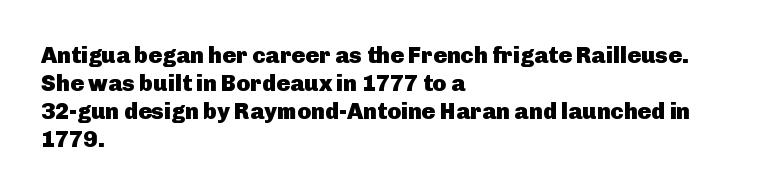
Look at the stroke-to-counter ratio: heavy, a bold. Ordinary non-slanted type is in use. The baseline area is clear. The setting favours the left margin, as ordinary paragraphs usually do. Look at the tracking — it's just the regular setting, nothing added.
